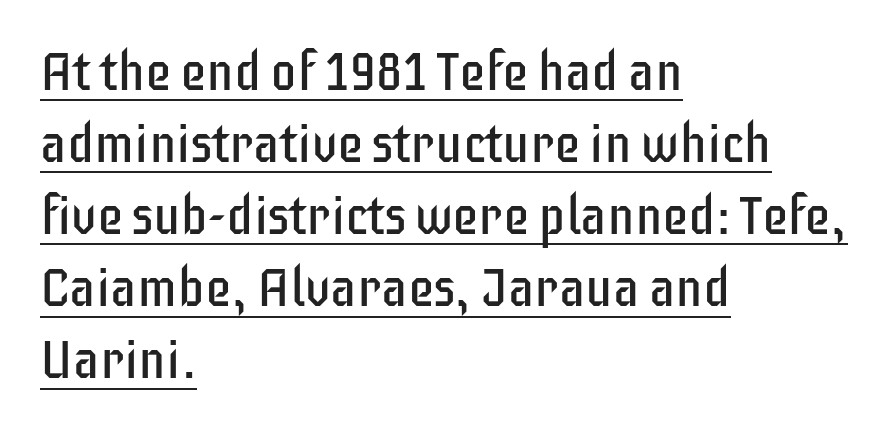
The image shows 53 px regular-weight, condensed sans-serif type, upright; set left-aligned, normal line spacing (1.36x), normal letter spacing, underlined; low stroke contrast and a large x-height.
